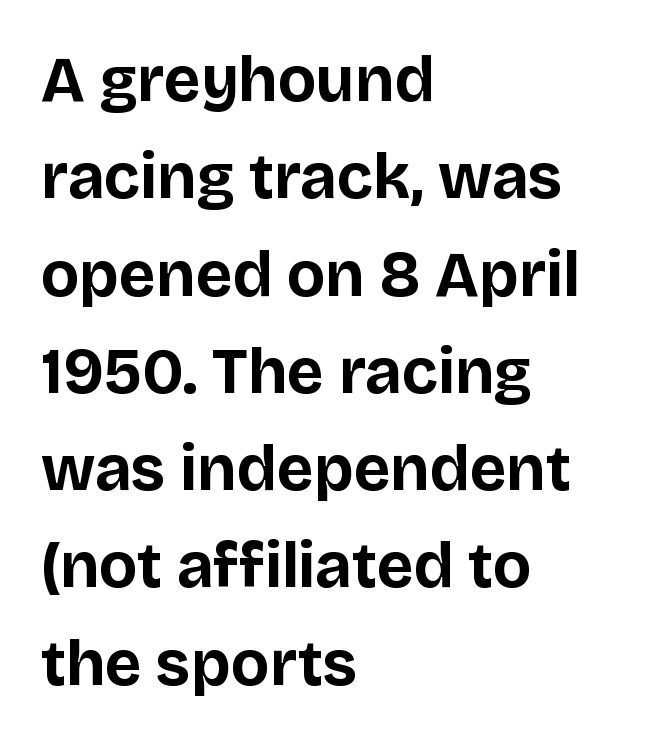
Q: Is the text bold? A: Yes.
Q: Is the text italic (slanted)? A: No, it is upright.
Q: Is the typeface a serif or a sans-serif typeface? A: Sans-serif.
Q: Is the text underlined? A: No.
Q: How is the paragraph aligned? A: Left-aligned.
Q: Is the spacing between letters normal or unusually wide? A: Normal.
Q: Is the spacing between lines tight, normal or loose? A: Normal.
Q: Width (condensed, normal, or wide)? A: Normal.
Q: Stroke contrast? A: Low.
Q: x-height? A: Large.
Q: Monospaced? A: No.
